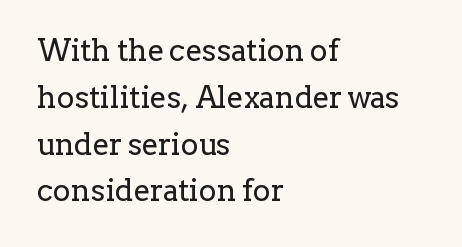
The image shows 30 px regular-weight serif type, upright; set left-aligned, normal line spacing (1.56x), normal letter spacing, not underlined; low stroke contrast and a medium x-height.
